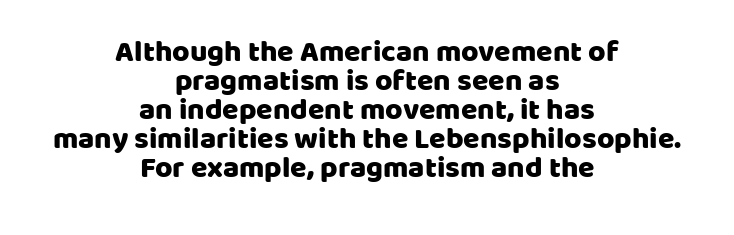
The compositor balanced each line on the midline. Grotesque or geometric, the face here clearly has no serifs. Words float on clear page, feet unadorned. This rendering leaves character spacing at its baseline value. Do the letters lean? They stand straight. The line-height multiplier appears low, near solid setting.
